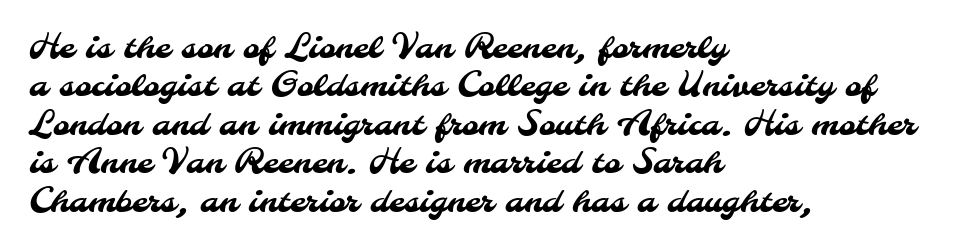
{"serif": "no", "width": "normal", "stroke_contrast": "medium", "x_height": "small", "monospaced": "no", "underline": "no", "align": "left", "line_spacing_ratio": 1.2, "letter_spacing": "normal", "letter_spacing_em": 0.0, "glyph_px": 32}
